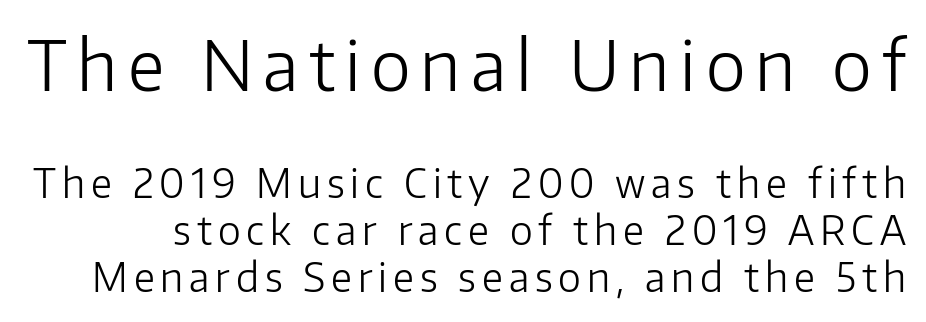
{"serif": "no", "italic": "no", "bold": "no", "weight": "light", "width": "normal", "stroke_contrast": "low", "x_height": "medium", "monospaced": "no", "underline": "no", "line_spacing_ratio": 1.21, "larger_block": "first", "size_ratio": 1.74, "glyph_px": 68}
